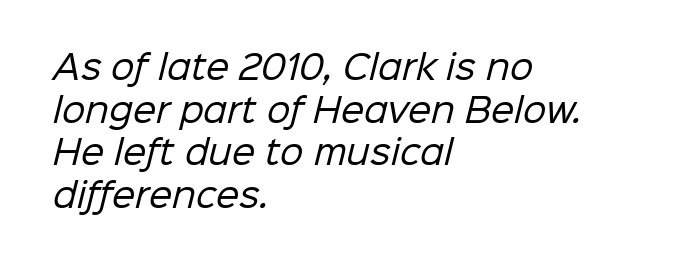
The image shows 33 px regular-weight sans-serif type; set left-aligned, normal line spacing (1.29x), normal letter spacing, not underlined; low stroke contrast and a medium x-height.
